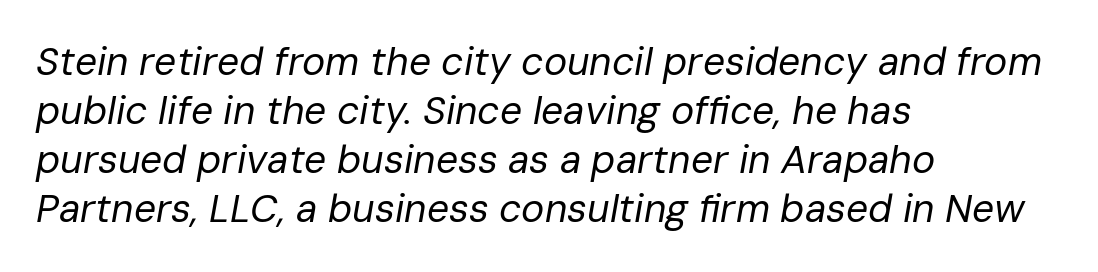
Q: Is the text bold? A: No.
Q: Is the text italic (slanted)? A: Yes, it leans right by about 10 degrees.
Q: Is the text underlined? A: No.
Q: How is the paragraph aligned? A: Left-aligned.
Q: Is the spacing between letters normal or unusually wide? A: Normal.
Q: Is the spacing between lines tight, normal or loose? A: Normal.
Q: Width (condensed, normal, or wide)? A: Normal.
Q: Stroke contrast? A: Low.
Q: x-height? A: Medium.
Q: Monospaced? A: No.
